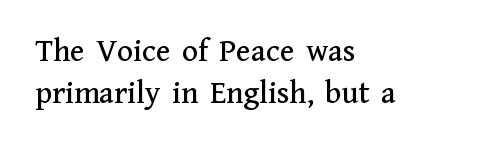
The image shows 33 px serif type, upright; set left-aligned, normal line spacing (1.26x), normal letter spacing, not underlined; medium stroke contrast and a medium x-height.
